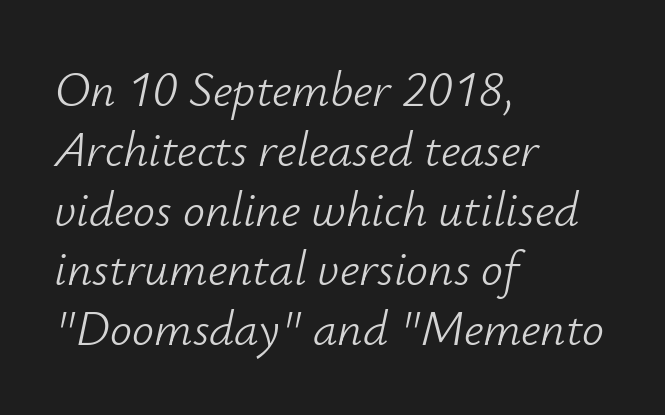
The image shows 49 px light type, italic (leaning right); set left-aligned, line spacing 1.22x, normal letter spacing, not underlined; low stroke contrast and a small x-height.
